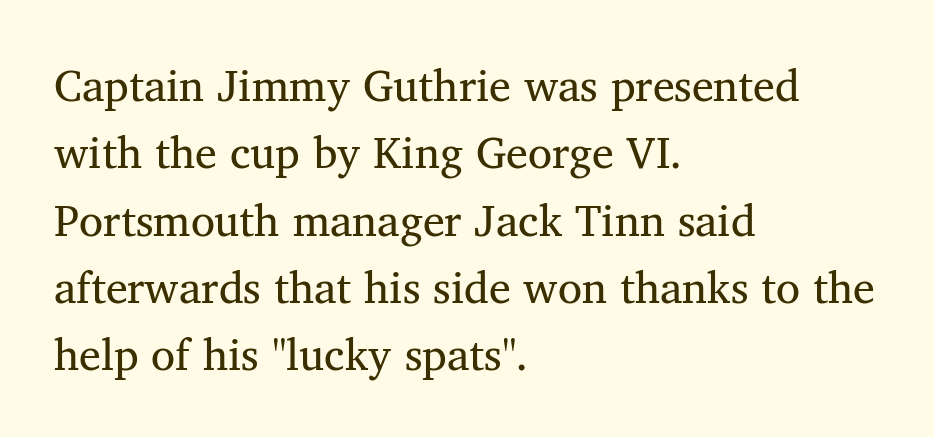
The image shows 44 px regular-weight serif type, upright; set left-aligned, normal line spacing (1.53x), normal letter spacing, not underlined; medium stroke contrast and a medium x-height.
